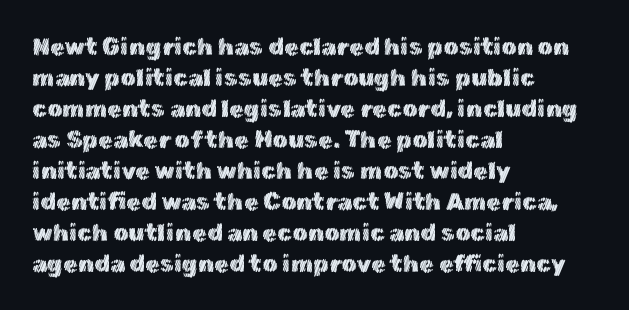
The rag falls on the right side of this text block. How would I describe the line gaps? Plain and ordinary. Ordinary non-slanted type is in use. The gaps between neighbouring characters are ordinary and unremarkable.
